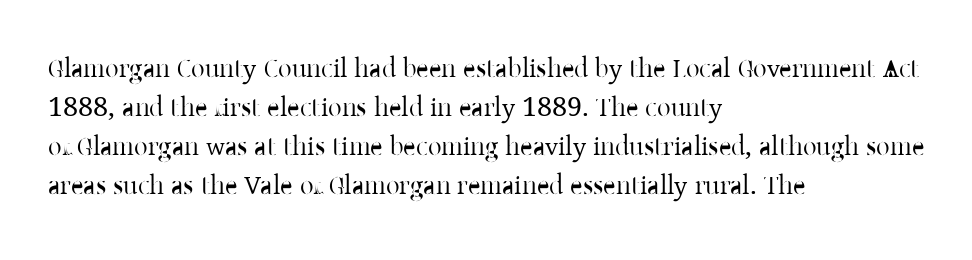
{"italic": "no", "bold": "no", "underline": "no", "align": "left", "line_spacing": "normal", "line_spacing_ratio": 1.45, "letter_spacing": "normal", "letter_spacing_em": 0.0, "glyph_px": 27}
